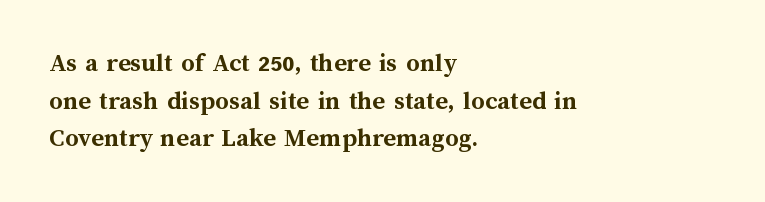
Q: Is the text bold? A: Yes.
Q: Is the text italic (slanted)? A: No, it is upright.
Q: Is the text underlined? A: No.
Q: How is the paragraph aligned? A: Left-aligned.
Q: Is the spacing between letters normal or unusually wide? A: Normal.
Q: Is the spacing between lines tight, normal or loose? A: Normal.
